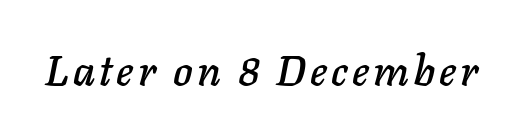
The image shows 42 px text type, italic (leaning right); set not underlined; low stroke contrast and a medium x-height.
